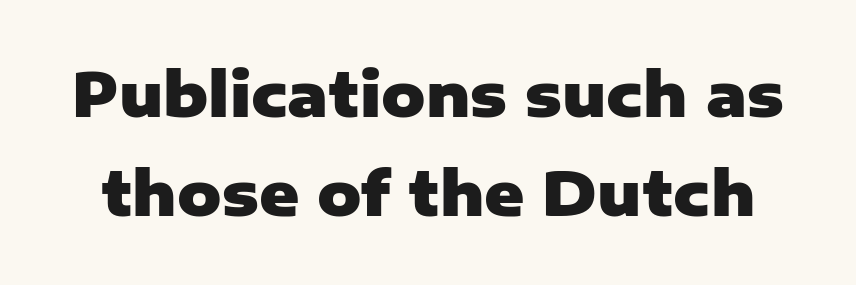
Q: Is the text bold? A: Yes.
Q: Is the text italic (slanted)? A: No, it is upright.
Q: Is the typeface a serif or a sans-serif typeface? A: Sans-serif.
Q: Is the text underlined? A: No.
Q: Is the spacing between letters normal or unusually wide? A: Normal.
Q: Is the spacing between lines tight, normal or loose? A: Normal.
Q: Width (condensed, normal, or wide)? A: Normal.
Q: Stroke contrast? A: Low.
Q: x-height? A: Medium.
Q: Monospaced? A: No.
